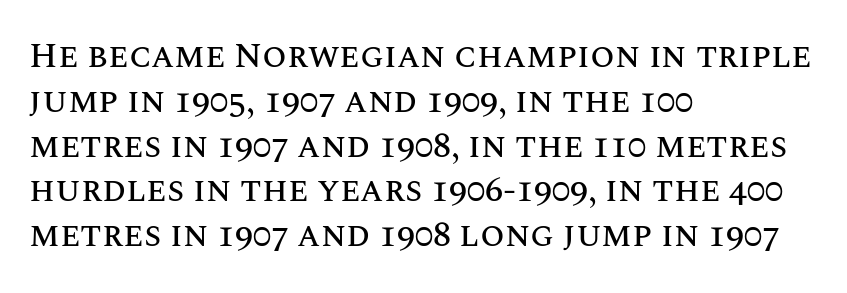
No extra tracking has been applied to these lines. Does the leading feel generous? No, just average. The lettering holds an erect, upright posture throughout. All the whitespace from short lines collects on the right. The passage shown is typed in a proportional face where columns would drift. Check under the words: just untouched page.
